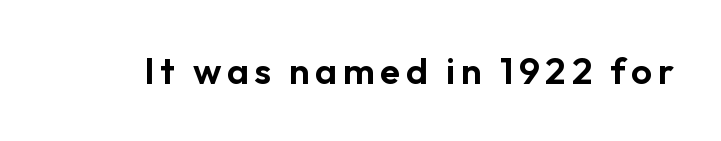
Q: Is the text italic (slanted)? A: No, it is upright.
Q: Is the typeface a serif or a sans-serif typeface? A: Sans-serif.
Q: Is the text underlined? A: No.
Q: Width (condensed, normal, or wide)? A: Normal.
Q: Stroke contrast? A: Low.
Q: x-height? A: Medium.
Q: Monospaced? A: No.
